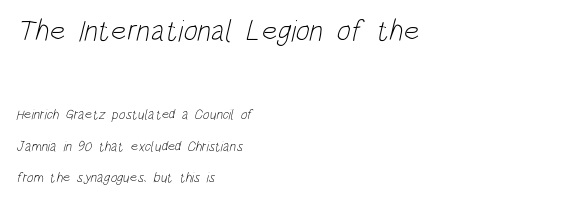
{"serif": "no", "bold": "no", "weight": "light", "width": "condensed", "stroke_contrast": "low", "x_height": "large", "monospaced": "no", "underline": "no", "align": "left", "line_spacing": "loose", "line_spacing_ratio": 2.24, "letter_spacing": "normal", "letter_spacing_em": 0.0, "larger_block": "first", "size_ratio": 2.14, "glyph_px": 30}
